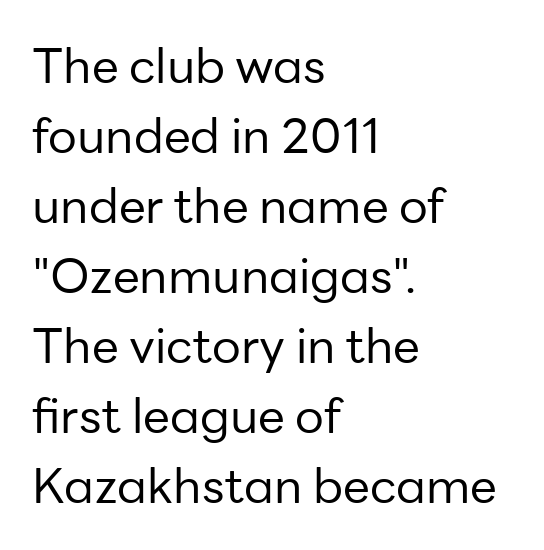
The image shows 48 px regular-weight sans-serif type, upright; set left-aligned, normal line spacing (1.46x), normal letter spacing, not underlined; low stroke contrast and a medium x-height.
